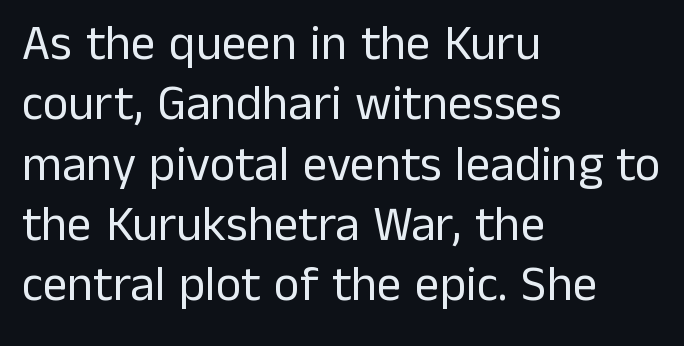
Check where the strokes stop: nothing finishes them off — pure sans. Ascenders rise straight up at ninety degrees. The letters look calm and open, with moderate or lighter stems. A clean baseline with only descenders dipping below it.
